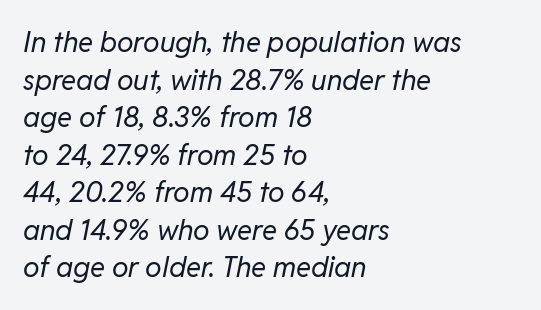
In CSS terms this would be text-align: left. The gap between lines stays unmarked. Weight class: somewhere from thin through regular. If you measured baseline to baseline, you'd find a middling distance. Each letter keeps its own natural width here, so spacing adapts to shape. Slanted lettering throughout.
